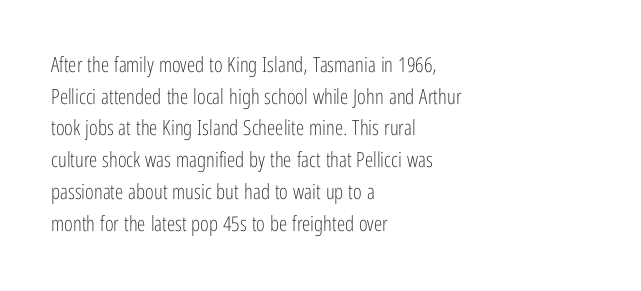
{"italic": "no", "bold": "no", "underline": "no", "align": "left", "line_spacing": "normal", "line_spacing_ratio": 1.51, "letter_spacing": "normal", "letter_spacing_em": 0.0, "glyph_px": 21}
